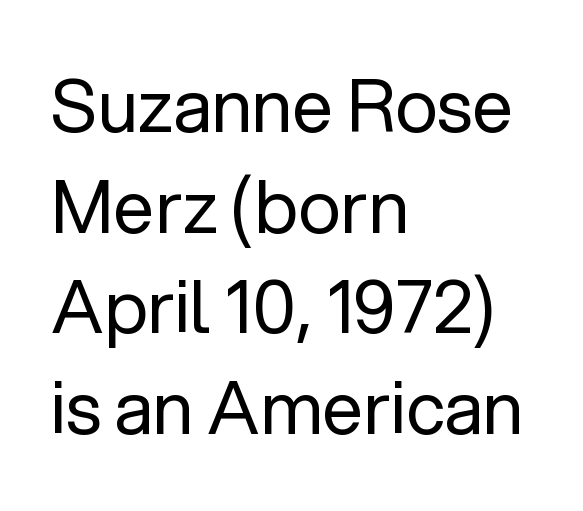
The image shows 73 px regular-weight sans-serif type, upright; set left-aligned, normal line spacing (1.38x), normal letter spacing, not underlined; low stroke contrast and a medium x-height.
